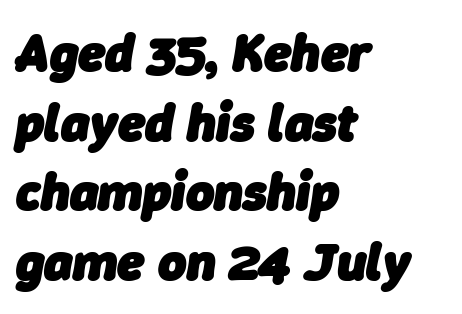
Q: Is the text bold? A: Yes.
Q: Is the text italic (slanted)? A: Yes, it leans right by about 9 degrees.
Q: Is the text underlined? A: No.
Q: How is the paragraph aligned? A: Left-aligned.
Q: Is the spacing between letters normal or unusually wide? A: Normal.
Q: Is the spacing between lines tight, normal or loose? A: Normal.
Q: Width (condensed, normal, or wide)? A: Normal.
Q: Stroke contrast? A: Low.
Q: x-height? A: Medium.
Q: Monospaced? A: No.
